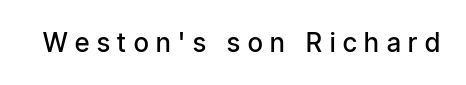
This is the in-between weight designers call semibold or demi. Style check: upright. Any mark beneath the type? The region is blank. The type is letterspaced generously, with wide tracking.
